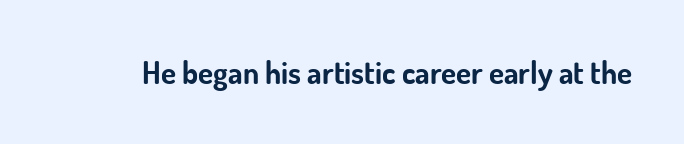
{"serif": "no", "italic": "no", "bold": "yes", "weight": "bold", "width": "normal", "stroke_contrast": "low", "x_height": "small", "monospaced": "no", "underline": "no", "letter_spacing": "normal", "letter_spacing_em": 0.0, "glyph_px": 31}
